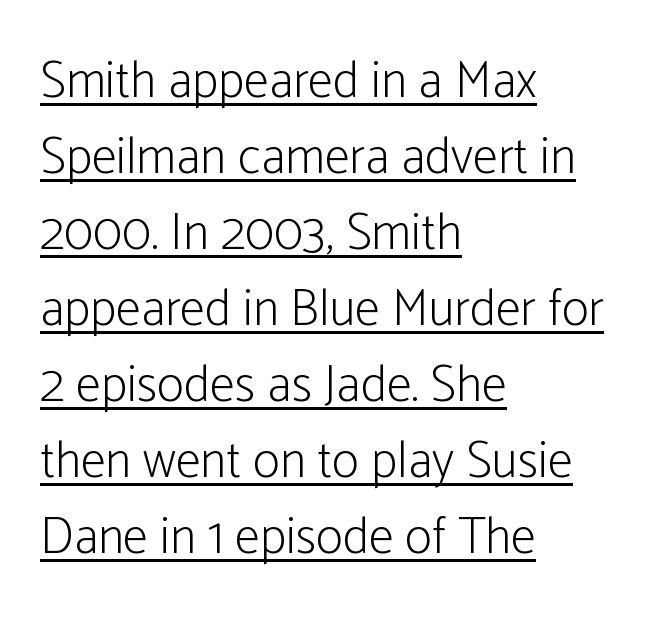
{"serif": "no", "italic": "no", "bold": "no", "weight": "light", "width": "condensed", "stroke_contrast": "low", "x_height": "medium", "monospaced": "no", "underline": "yes", "align": "left", "line_spacing": "normal", "line_spacing_ratio": 1.49, "letter_spacing": "normal", "letter_spacing_em": 0.0, "glyph_px": 51}
